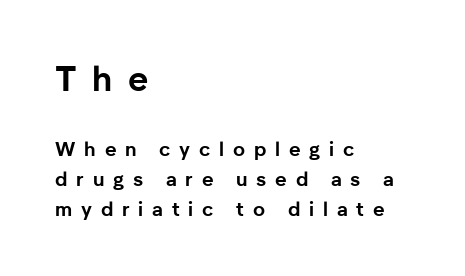
{"serif": "no", "italic": "no", "bold": "yes", "weight": "bold", "width": "normal", "stroke_contrast": "low", "x_height": "medium", "monospaced": "no", "underline": "no", "align": "left", "line_spacing": "normal", "line_spacing_ratio": 1.5, "letter_spacing": "wide", "letter_spacing_em": 0.44, "larger_block": "first", "size_ratio": 1.75, "glyph_px": 35}
